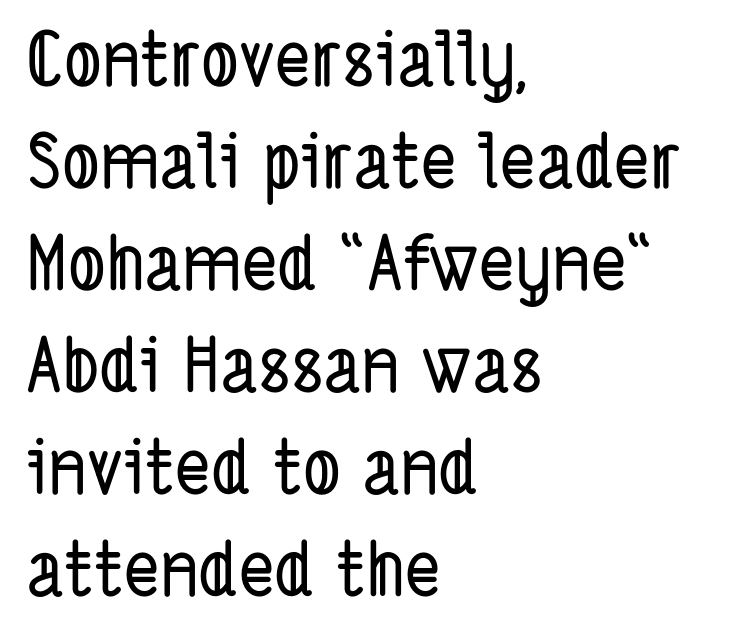
Q: Is the typeface a serif or a sans-serif typeface? A: Sans-serif.
Q: Is the text underlined? A: No.
Q: How is the paragraph aligned? A: Left-aligned.
Q: Is the spacing between letters normal or unusually wide? A: Normal.
Q: Is the spacing between lines tight, normal or loose? A: Normal.
Q: Width (condensed, normal, or wide)? A: Condensed.
Q: Stroke contrast? A: Low.
Q: x-height? A: Medium.
Q: Monospaced? A: No.
